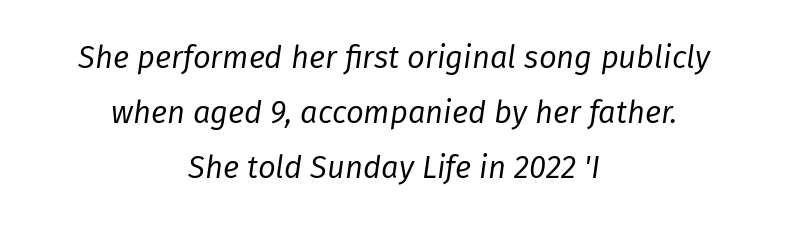
Q: Is the text bold? A: No.
Q: Is the text italic (slanted)? A: Yes, it leans right by about 8 degrees.
Q: Is the text underlined? A: No.
Q: How is the paragraph aligned? A: Centered.
Q: Is the spacing between letters normal or unusually wide? A: Normal.
Q: Width (condensed, normal, or wide)? A: Normal.
Q: Stroke contrast? A: Low.
Q: x-height? A: Medium.
Q: Monospaced? A: No.
